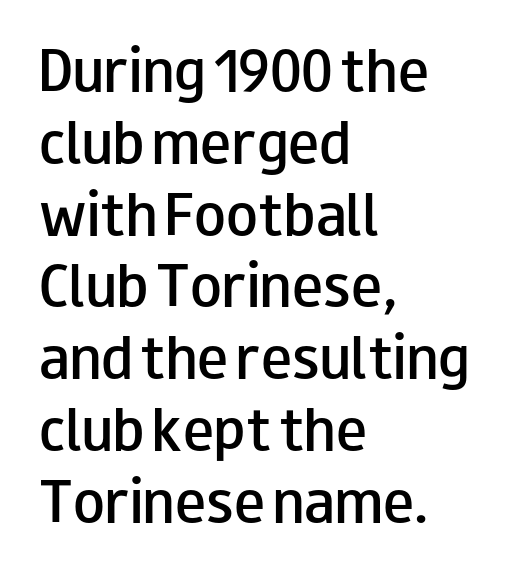
Q: Is the text bold? A: Semi-bold.
Q: Is the text italic (slanted)? A: No, it is upright.
Q: Is the typeface a serif or a sans-serif typeface? A: Sans-serif.
Q: Is the text underlined? A: No.
Q: How is the paragraph aligned? A: Left-aligned.
Q: Is the spacing between letters normal or unusually wide? A: Normal.
Q: Is the spacing between lines tight, normal or loose? A: Normal.
Q: Width (condensed, normal, or wide)? A: Wide.
Q: Stroke contrast? A: Low.
Q: x-height? A: Small.
Q: Monospaced? A: No.
